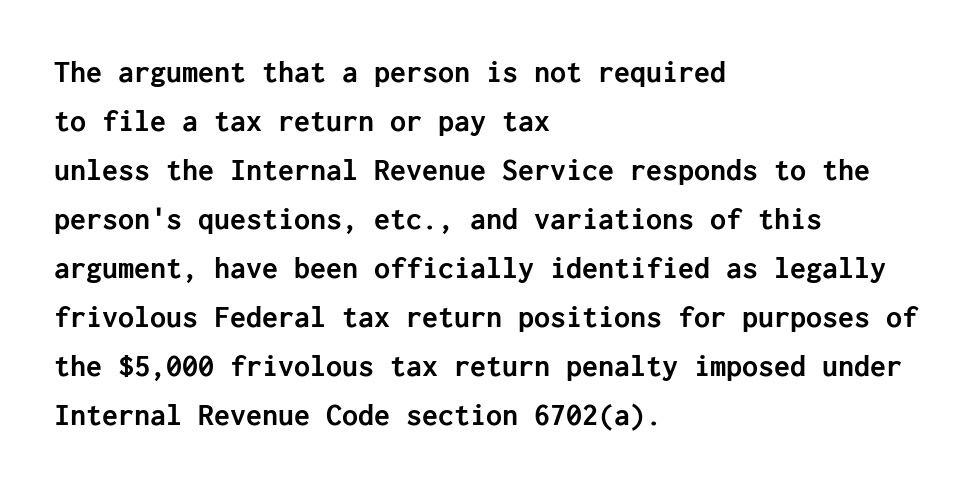
{"serif": "no", "italic": "no", "bold": "yes", "weight": "semibold", "width": "normal", "stroke_contrast": "low", "x_height": "medium", "underline": "no", "align": "left", "line_spacing": "normal", "line_spacing_ratio": 1.53, "letter_spacing": "normal", "letter_spacing_em": 0.0, "glyph_px": 32}
